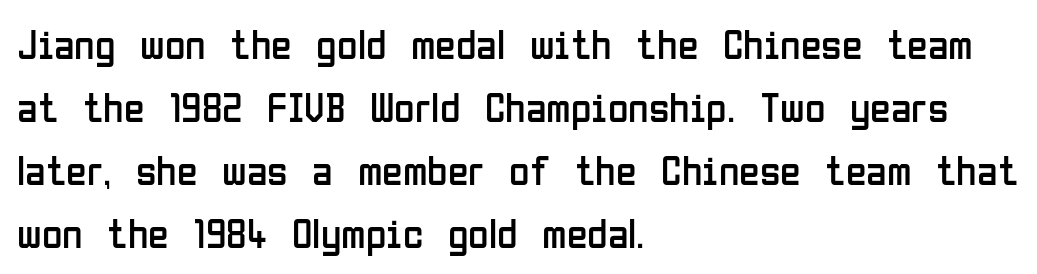
The image shows 42 px regular-weight, condensed sans-serif type, upright; set left-aligned, normal line spacing (1.5x), normal letter spacing, not underlined; low stroke contrast and a medium x-height.
